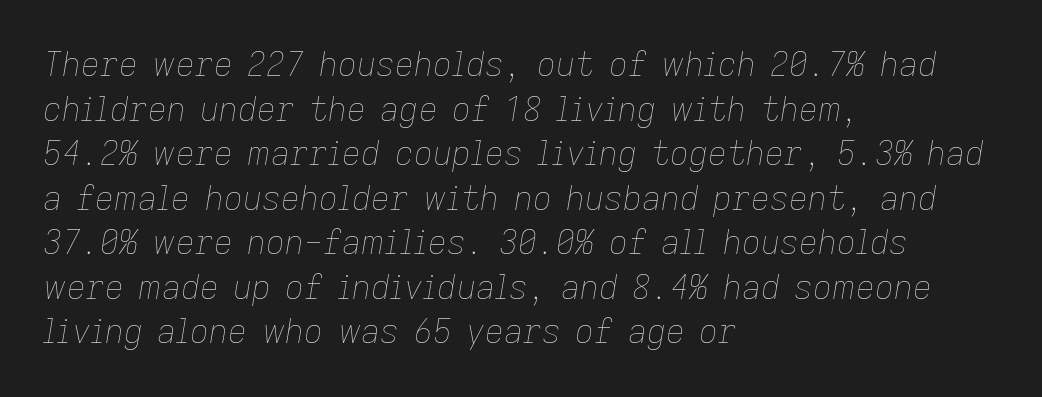
Q: Is the text bold? A: No.
Q: Is the text italic (slanted)? A: Yes, it leans right by about 9 degrees.
Q: Is the text underlined? A: No.
Q: How is the paragraph aligned? A: Left-aligned.
Q: Is the spacing between letters normal or unusually wide? A: Normal.
Q: Is the spacing between lines tight, normal or loose? A: Normal.
Q: Width (condensed, normal, or wide)? A: Normal.
Q: Stroke contrast? A: Low.
Q: x-height? A: Medium.
Q: Monospaced? A: No.
